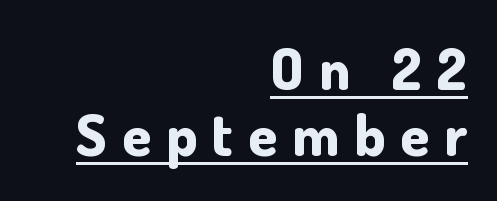
The image shows 58 px bold sans-serif type, upright; set right-aligned, tight line spacing (1.14x), unusually wide letter spacing (+0.26 em), underlined; low stroke contrast and a small x-height.
